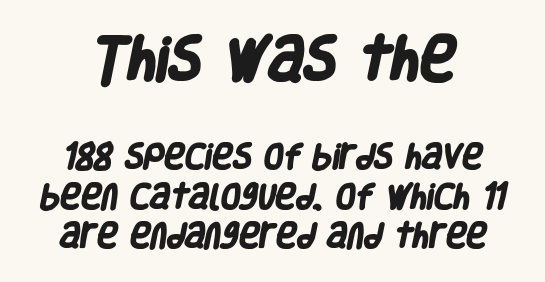
Caption: standard tracking, unaltered. Lines of text with bare space underneath. Honestly, the row spacing looks completely unremarkable. Pretty heavy lettering here — definitely bold.
